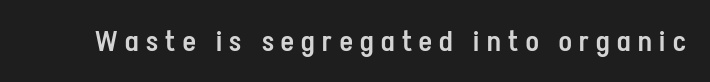
Is there any slant? The stems are plumb. The gap between lines stays unmarked. Short note: letters widely spaced. Unlike a traditional serif, this face leaves its strokes unadorned. Stroke thickness is moderately raised; the sample reads as semibold.
